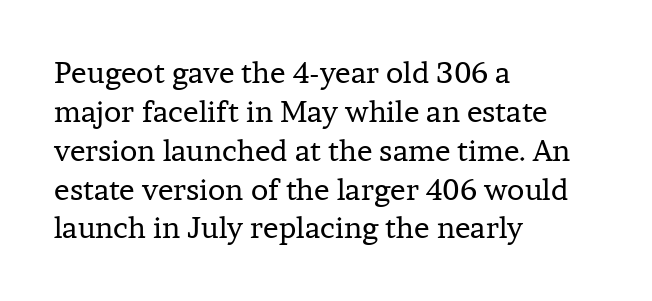
Character widths vary here, with narrow letters taking less room than wide ones. The weight would be labelled regular, book, light, or lighter still. All the whitespace from short lines collects on the right. What's the leading like? Ordinary, nothing unusual. Plain, unruled lines of type. Italic: no, the glyphs are upright roman.
